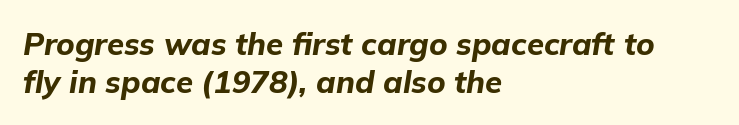
Q: Is the text bold? A: Yes.
Q: Is the text italic (slanted)? A: Yes, it leans right by about 9 degrees.
Q: Is the text underlined? A: No.
Q: How is the paragraph aligned? A: Left-aligned.
Q: Is the spacing between letters normal or unusually wide? A: Normal.
Q: Width (condensed, normal, or wide)? A: Normal.
Q: Stroke contrast? A: Low.
Q: x-height? A: Medium.
Q: Monospaced? A: No.
